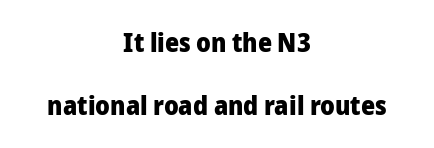
Reading down the column, the eye jumps a long way to each next line. No word sits above an underline. These lines were composed using upright roman letters. Every letter is thick-stroked: bold, no question. Between one letter and the next there's only the usual sliver of space. If you folded the block vertically in half, each line would mirror itself in length.
